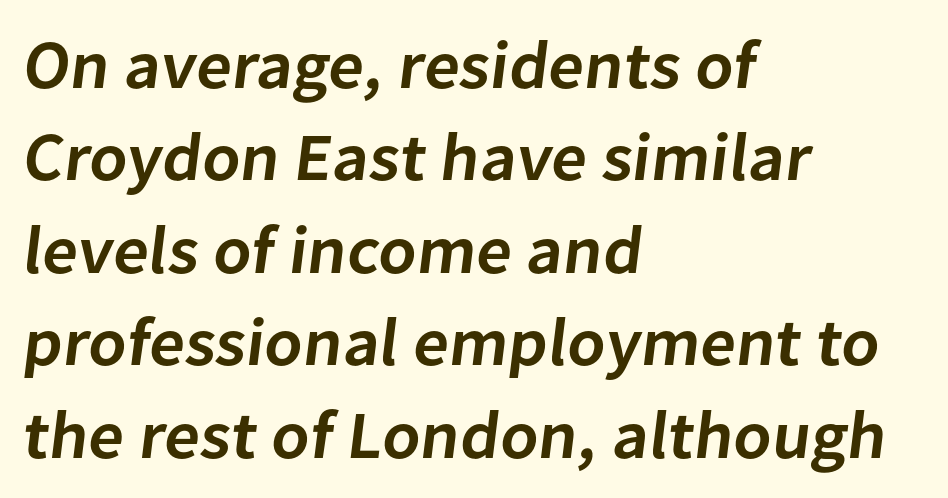
{"serif": "no", "bold": "semi", "weight": "semibold", "width": "normal", "stroke_contrast": "low", "x_height": "medium", "monospaced": "no", "underline": "no", "align": "left", "line_spacing": "normal", "line_spacing_ratio": 1.36, "letter_spacing": "normal", "letter_spacing_em": 0.0, "glyph_px": 68}
